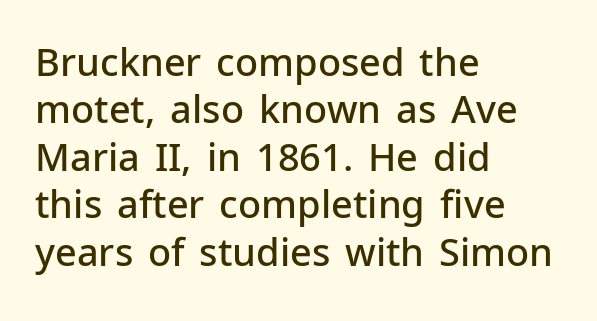
The gap between lines stays unmarked. Look at the stroke-to-counter ratio: somewhat heavy, a semibold. Italic? Not at all — the glyphs are vertical. You could not count columns in this text — the font is proportionally spaced. Compared with typical paragraphs, the rows here are spaced about the same.
